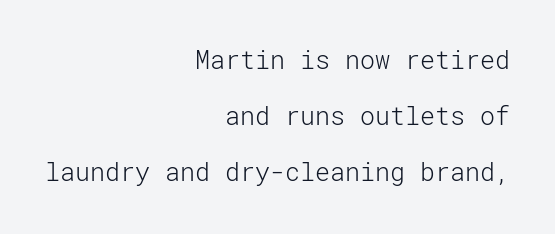
The image shows 25 px text type, upright; set right-aligned, loose line spacing (2.25x), normal letter spacing, not underlined.
